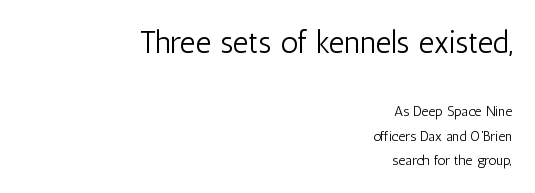
Q: Is the text bold? A: No.
Q: Is the text italic (slanted)? A: No, it is upright.
Q: Is the typeface a serif or a sans-serif typeface? A: Sans-serif.
Q: Is the text underlined? A: No.
Q: How is the paragraph aligned? A: Right-aligned.
Q: Is the spacing between letters normal or unusually wide? A: Normal.
Q: Which block of text is set in a larger size, the first (top) or the second (bottom)? A: The first (top) one.
Q: Width (condensed, normal, or wide)? A: Condensed.
Q: Stroke contrast? A: Low.
Q: x-height? A: Medium.
Q: Monospaced? A: No.
